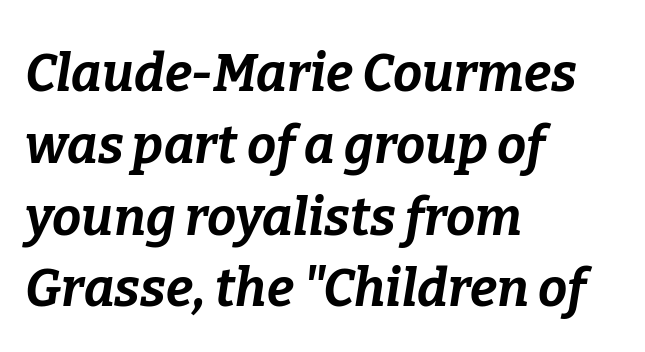
{"italic": "yes", "lean": "right", "slant_degrees": 9, "bold": "yes", "weight": "bold", "width": "normal", "stroke_contrast": "low", "x_height": "medium", "monospaced": "no", "underline": "no", "align": "left", "line_spacing": "normal", "line_spacing_ratio": 1.38, "letter_spacing": "normal", "letter_spacing_em": 0.0, "glyph_px": 52}
